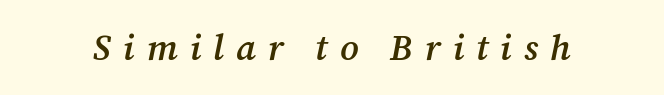
The image shows 36 px semibold serif type, italic (leaning right); set unusually wide letter spacing (+0.33 em), not underlined; medium stroke contrast and a medium x-height.
